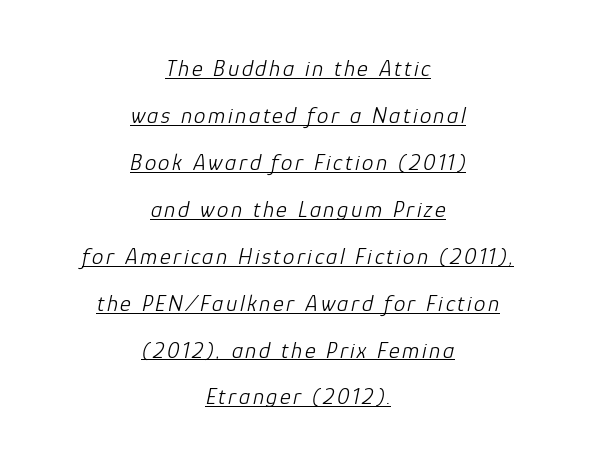
Q: Is the text bold? A: No.
Q: Is the text italic (slanted)? A: Yes, it leans right by about 12 degrees.
Q: Is the text underlined? A: Yes.
Q: How is the paragraph aligned? A: Centered.
Q: Is the spacing between lines tight, normal or loose? A: Loose.
